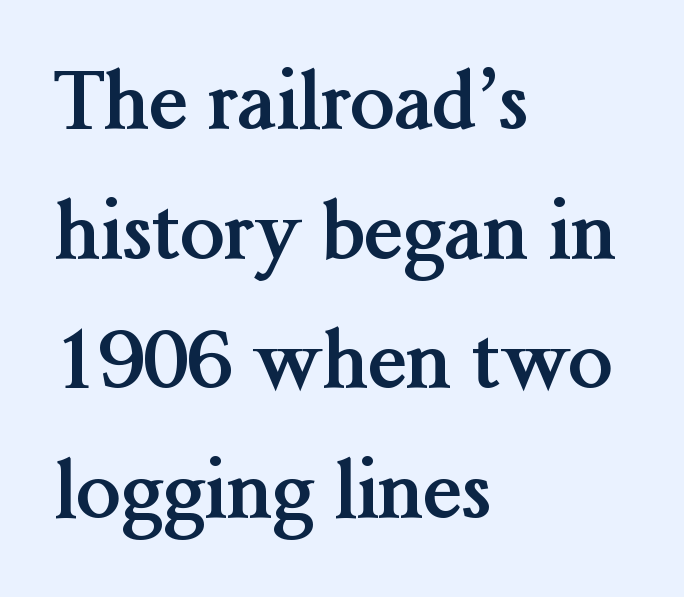
Words float on clear page, feet unadorned. Nope, not italic — everything's standing straight. Tracking here is standard; glyphs follow each other at the usual distance. Here the designer chose a conventional face with non-uniform glyph widths. Every row of glyphs begins at an identical x-position on the left.
